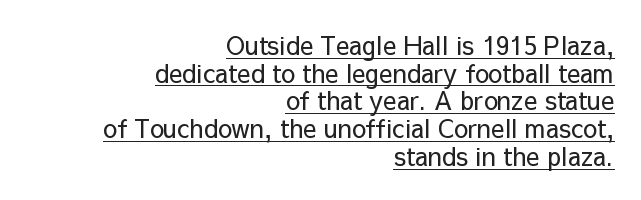
The image shows 25 px text type, upright; set right-aligned, tight line spacing (1.11x), normal letter spacing, underlined.
